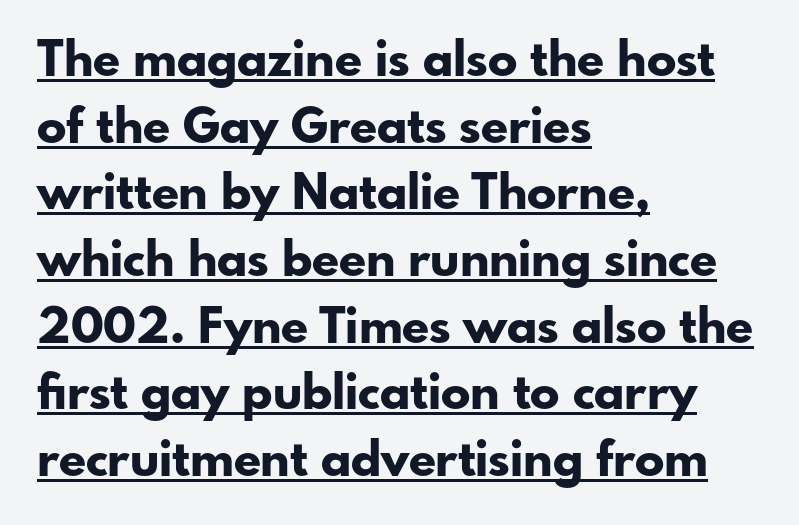
The image shows 49 px bold sans-serif type, upright; set left-aligned, normal line spacing (1.36x), normal letter spacing, underlined; low stroke contrast and a small x-height.
